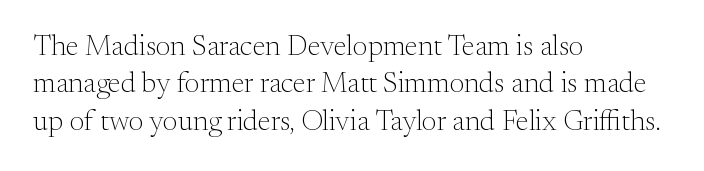
The image shows 29 px light serif type, upright; set left-aligned, normal line spacing (1.29x), normal letter spacing, not underlined; medium stroke contrast and a small x-height.
